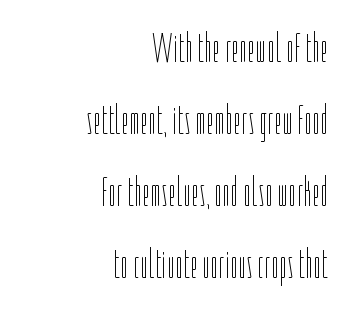
The image shows 41 px thin, condensed type, upright; set right-aligned, line spacing 1.76x, normal letter spacing, not underlined; low stroke contrast and a medium x-height.
